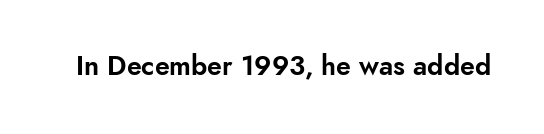
The image shows 27 px text type, upright; set normal letter spacing, not underlined.
